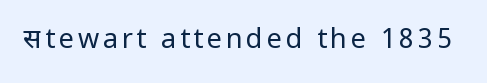
Q: Is the text bold? A: No.
Q: Is the text italic (slanted)? A: No, it is upright.
Q: Is the text underlined? A: No.
